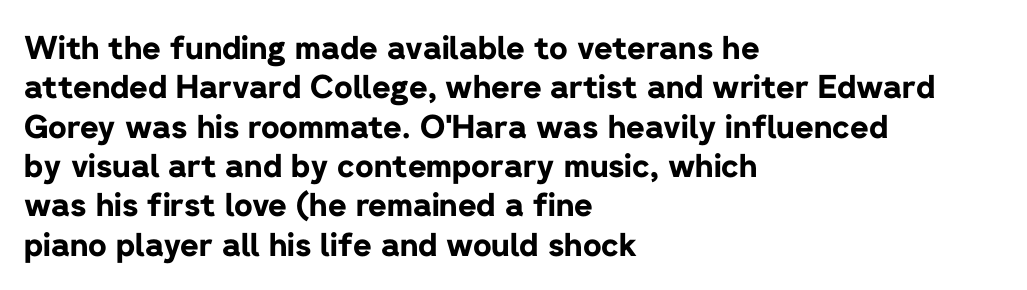
Q: Is the text bold? A: Yes.
Q: Is the text italic (slanted)? A: No, it is upright.
Q: Is the typeface a serif or a sans-serif typeface? A: Sans-serif.
Q: Is the text underlined? A: No.
Q: How is the paragraph aligned? A: Left-aligned.
Q: Is the spacing between letters normal or unusually wide? A: Normal.
Q: Width (condensed, normal, or wide)? A: Normal.
Q: Stroke contrast? A: Low.
Q: x-height? A: Medium.
Q: Monospaced? A: No.
